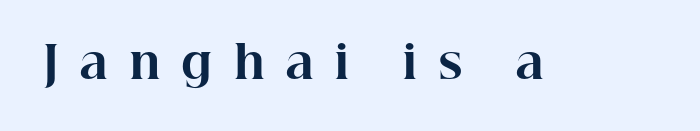
{"serif": "yes", "italic": "no", "bold": "yes", "weight": "bold", "width": "normal", "stroke_contrast": "high", "x_height": "medium", "monospaced": "no", "underline": "no", "letter_spacing": "wide", "letter_spacing_em": 0.46, "glyph_px": 45}
